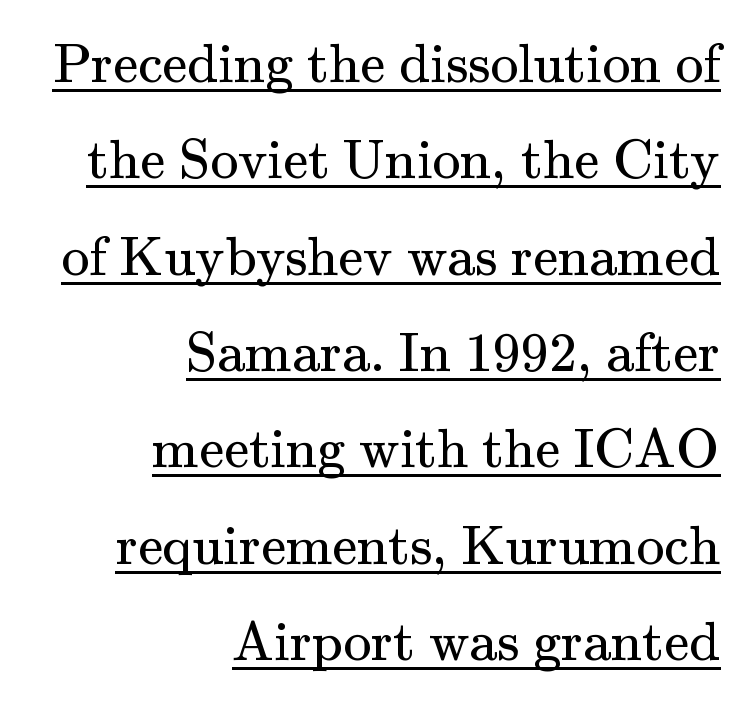
The image shows 56 px regular-weight serif type, upright; set right-aligned, line spacing 1.72x, normal letter spacing, underlined; medium stroke contrast and a small x-height.
